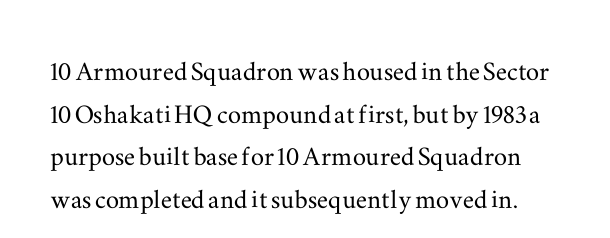
The image shows 33 px wide serif type, upright; set normal line spacing (1.29x), normal letter spacing, not underlined; medium stroke contrast and a small x-height.
